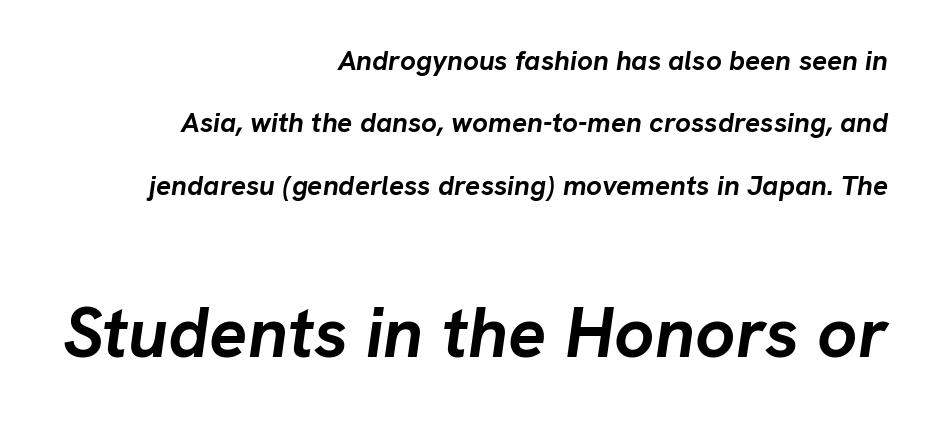
The image shows 71 px semibold type, italic (leaning right); set right-aligned, loose line spacing (2.23x), normal letter spacing, not underlined; the second (bottom) block is 2.54x larger; low stroke contrast and a medium x-height.
